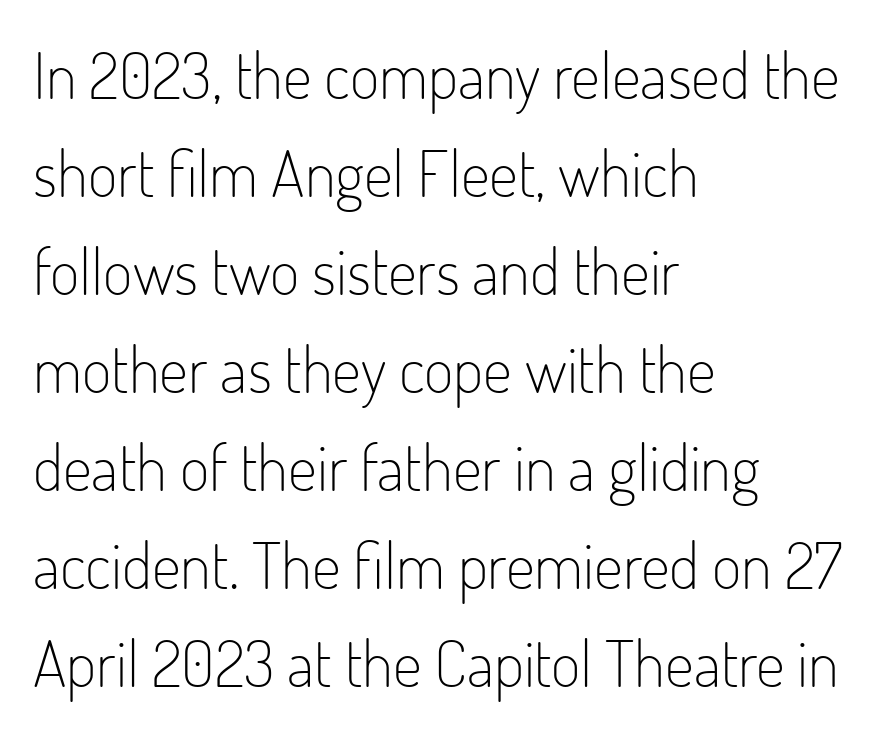
{"serif": "no", "italic": "no", "bold": "no", "weight": "light", "width": "condensed", "stroke_contrast": "low", "x_height": "small", "monospaced": "no", "underline": "no", "align": "left", "line_spacing": "normal", "line_spacing_ratio": 1.53, "letter_spacing": "normal", "letter_spacing_em": 0.0, "glyph_px": 64}
